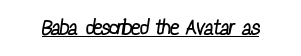
Q: Is the text bold? A: No.
Q: Is the text underlined? A: Yes.
Q: Is the spacing between letters normal or unusually wide? A: Normal.
